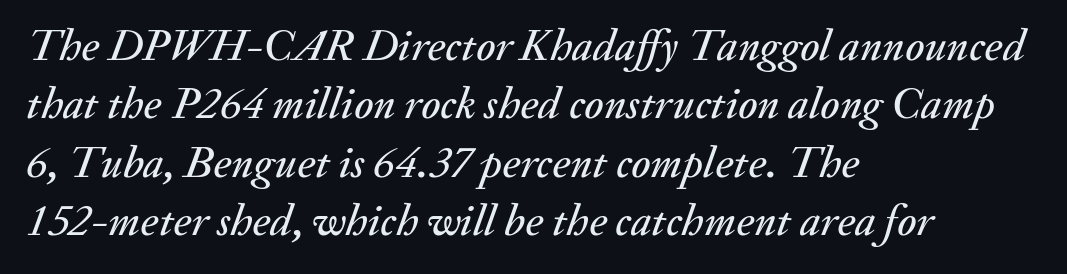
The image shows 45 px text type, italic (leaning right); set left-aligned, normal line spacing (1.3x), normal letter spacing, not underlined; medium stroke contrast and a small x-height.
